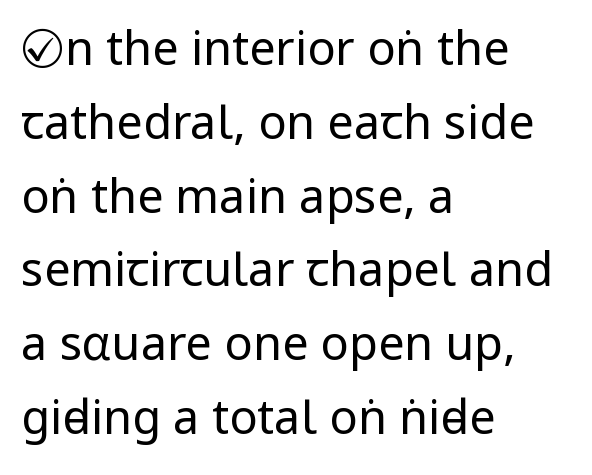
{"serif": "no", "italic": "no", "bold": "no", "weight": "regular", "width": "condensed", "stroke_contrast": "low", "x_height": "large", "monospaced": "no", "underline": "no", "align": "left", "line_spacing": "normal", "line_spacing_ratio": 1.57, "letter_spacing": "normal", "letter_spacing_em": 0.0, "glyph_px": 47}
